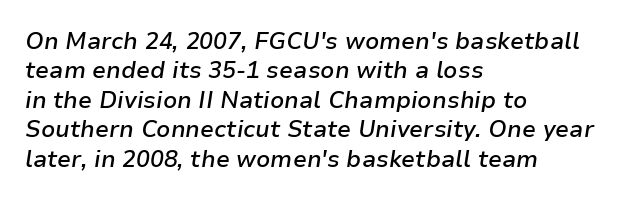
Every letter is mildly thick-stroked: semibold rather than bold. In terms of posture, this sample is oblique. The face used here is rendered with its standard letterfit. Teacher's note: observe the even left margin — that is flush-left alignment. Compared with typical paragraphs, the rows here are spaced about the same. Check under the words: just untouched page.
